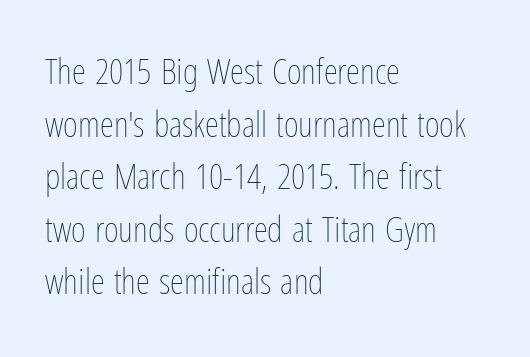
Q: Is the text bold? A: No.
Q: Is the text italic (slanted)? A: No, it is upright.
Q: Is the text underlined? A: No.
Q: How is the paragraph aligned? A: Left-aligned.
Q: Is the spacing between letters normal or unusually wide? A: Normal.
Q: Is the spacing between lines tight, normal or loose? A: Normal.
Q: Width (condensed, normal, or wide)? A: Condensed.
Q: Stroke contrast? A: Low.
Q: x-height? A: Medium.
Q: Monospaced? A: No.
